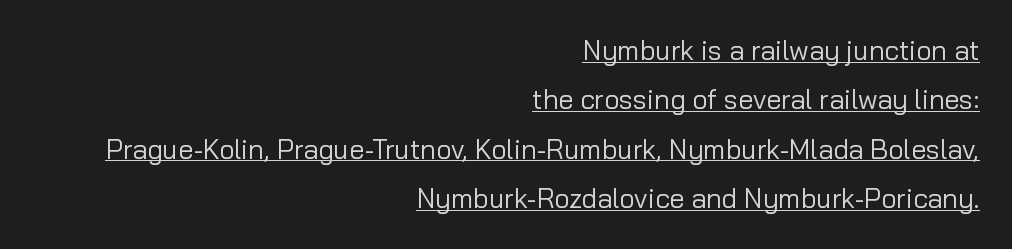
Q: Is the text bold? A: No.
Q: Is the text italic (slanted)? A: No, it is upright.
Q: Is the text underlined? A: Yes.
Q: How is the paragraph aligned? A: Right-aligned.
Q: Is the spacing between letters normal or unusually wide? A: Normal.
